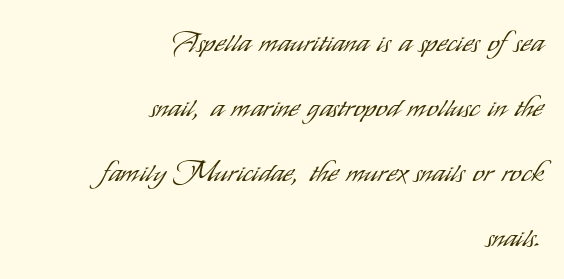
{"serif": "no", "bold": "no", "weight": "light", "width": "condensed", "stroke_contrast": "low", "x_height": "small", "monospaced": "no", "underline": "no", "align": "right", "line_spacing": "loose", "line_spacing_ratio": 2.24, "letter_spacing": "normal", "letter_spacing_em": 0.0, "glyph_px": 29}
